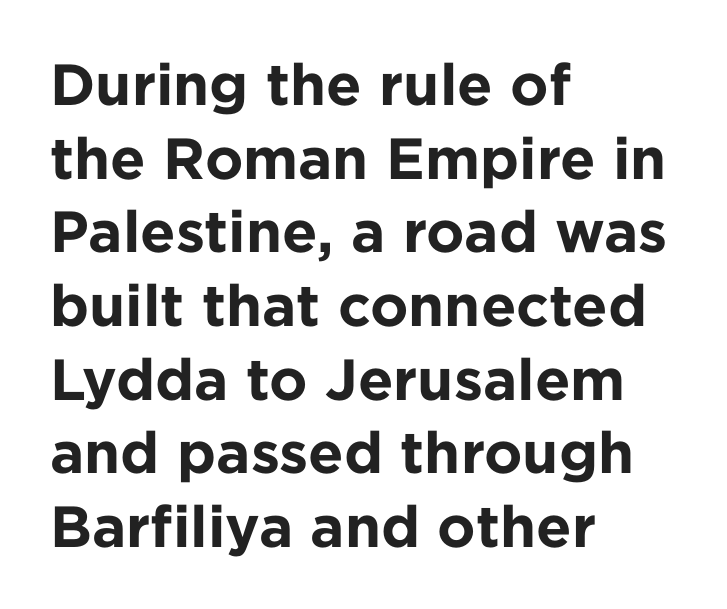
The image shows 58 px bold sans-serif type, upright; set left-aligned, normal line spacing (1.27x), normal letter spacing, not underlined; low stroke contrast and a medium x-height.
